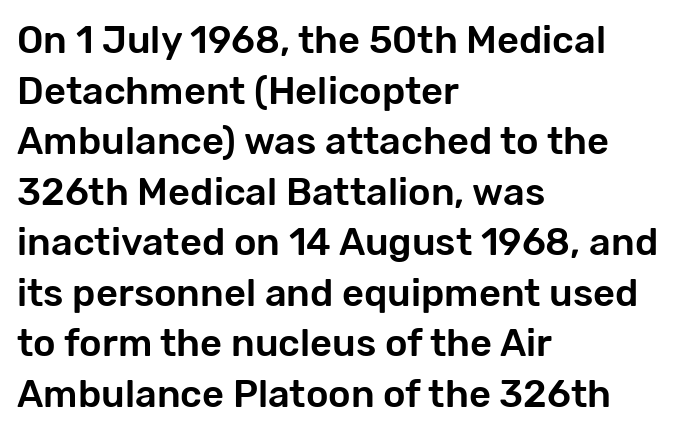
The image shows 38 px sans-serif type, upright; set left-aligned, normal line spacing (1.33x), normal letter spacing, not underlined; low stroke contrast and a medium x-height.
